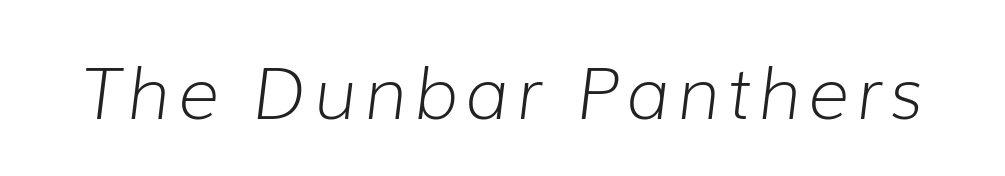
The image shows 71 px light type, italic (leaning right); set not underlined; low stroke contrast and a medium x-height.
